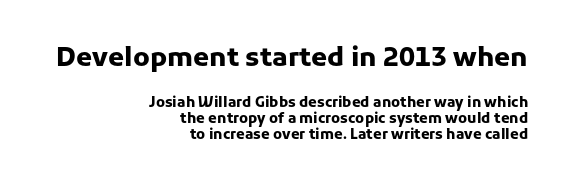
Q: Is the text bold? A: Yes.
Q: Is the text italic (slanted)? A: No, it is upright.
Q: Is the text underlined? A: No.
Q: How is the paragraph aligned? A: Right-aligned.
Q: Is the spacing between letters normal or unusually wide? A: Normal.
Q: Is the spacing between lines tight, normal or loose? A: Tight.
Q: Which block of text is set in a larger size, the first (top) or the second (bottom)? A: The first (top) one.
